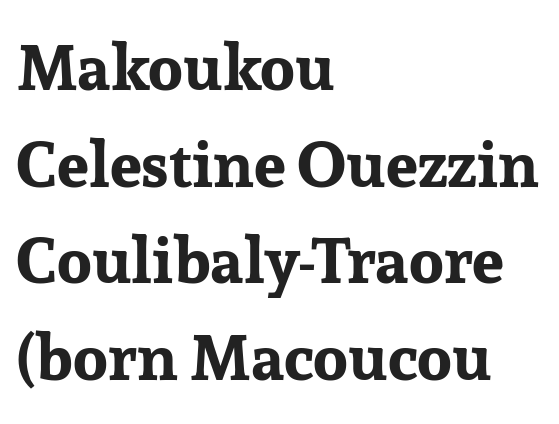
If you drew a ruler down the left edge, every line would touch it. Pretty heavy lettering here — definitely bold. Letterform terminals end in serifs throughout the passage. A typesetter would mark this as roman, not italic. Decoration check: the copy has no underline. Honestly, the row spacing looks completely unremarkable.
